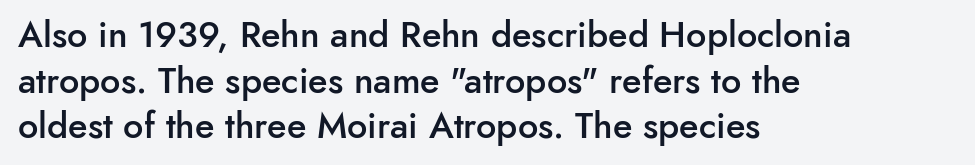
The image shows 36 px semibold sans-serif type, upright; set left-aligned, normal line spacing (1.27x), normal letter spacing, not underlined; low stroke contrast and a small x-height.
